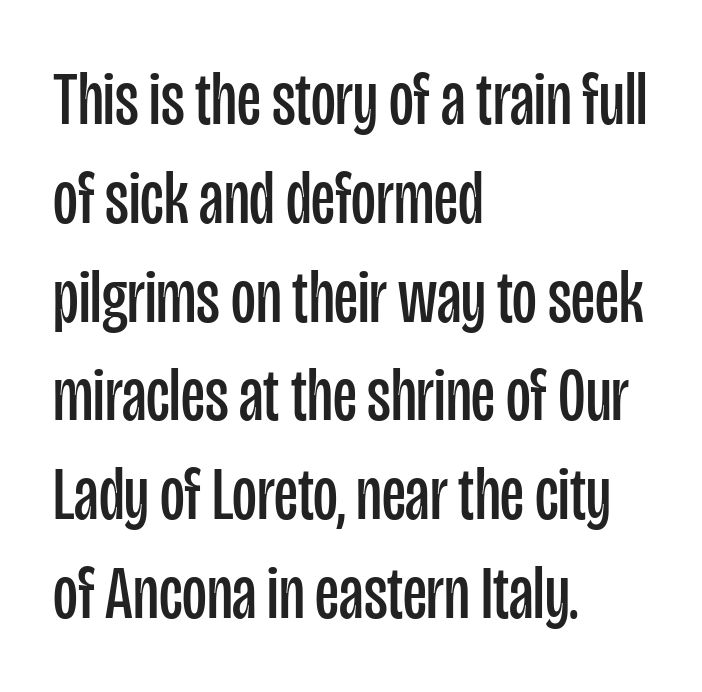
The image shows 76 px regular-weight, condensed sans-serif type, upright; set left-aligned, normal line spacing (1.3x), normal letter spacing, not underlined; low stroke contrast and a large x-height.
